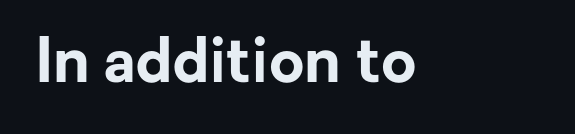
The image shows 61 px bold sans-serif type, upright; set normal letter spacing, not underlined; low stroke contrast and a medium x-height.
